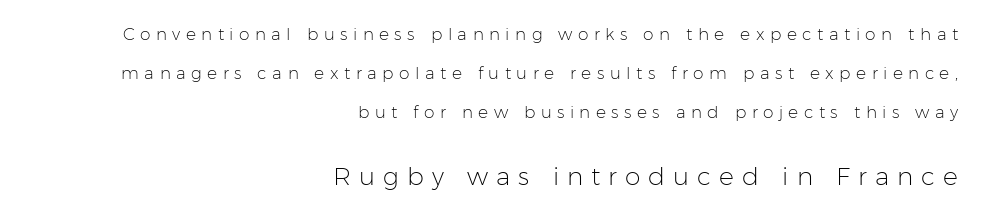
Q: Is the text bold? A: No.
Q: Is the text italic (slanted)? A: No, it is upright.
Q: Is the text underlined? A: No.
Q: How is the paragraph aligned? A: Right-aligned.
Q: Is the spacing between letters normal or unusually wide? A: Unusually wide.
Q: Is the spacing between lines tight, normal or loose? A: Loose.
Q: Which block of text is set in a larger size, the first (top) or the second (bottom)? A: The second (bottom) one.
